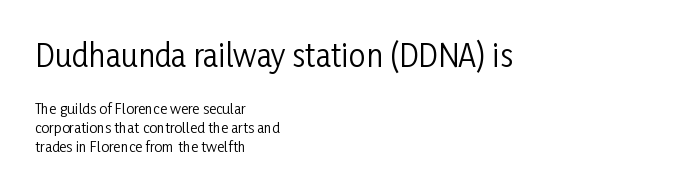
The image shows 30 px regular-weight, condensed sans-serif type, upright; set left-aligned, normal line spacing (1.34x), normal letter spacing, not underlined; the first (top) block is 2.14x larger; low stroke contrast and a medium x-height.
